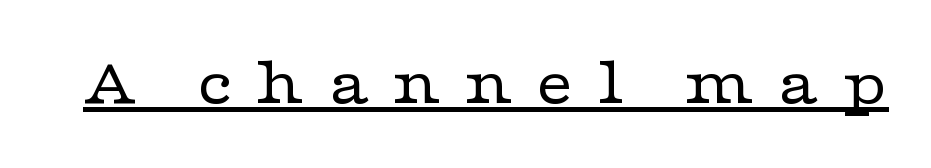
{"serif": "yes", "italic": "no", "bold": "no", "weight": "regular", "width": "wide", "stroke_contrast": "low", "x_height": "medium", "monospaced": "no", "underline": "yes", "letter_spacing": "wide", "letter_spacing_em": 0.32, "glyph_px": 67}
